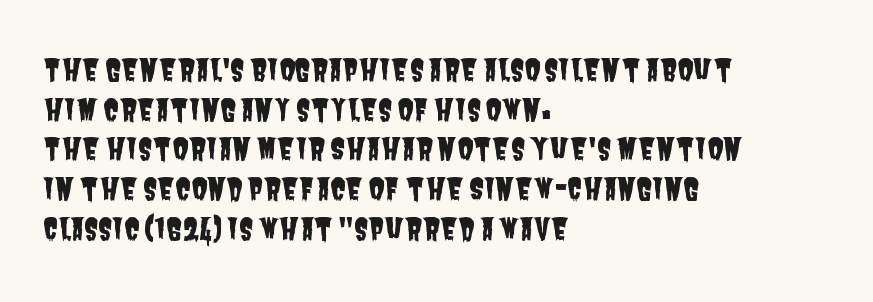
Q: Is the typeface a serif or a sans-serif typeface? A: Sans-serif.
Q: Is the text underlined? A: No.
Q: How is the paragraph aligned? A: Left-aligned.
Q: Is the spacing between letters normal or unusually wide? A: Normal.
Q: Is the spacing between lines tight, normal or loose? A: Normal.
Q: Width (condensed, normal, or wide)? A: Condensed.
Q: Stroke contrast? A: Low.
Q: x-height? A: Large.
Q: Monospaced? A: No.
